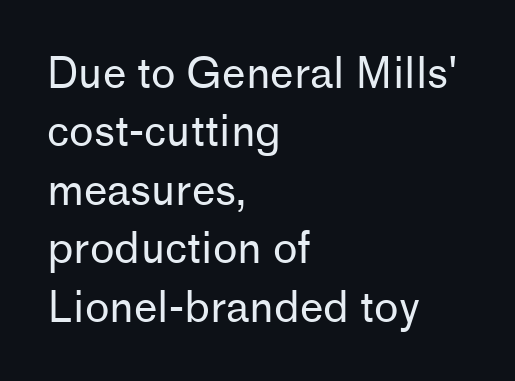
The image shows 42 px regular-weight sans-serif type, upright; set left-aligned, normal line spacing (1.39x), normal letter spacing, not underlined; low stroke contrast and a medium x-height.
